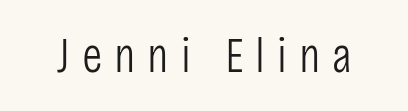
Character widths vary here, with narrow letters taking less room than wide ones. Grotesque or geometric, the face here clearly has no serifs. The strokes carry an ordinary text weight at most. Words appear elongated and porous because spacing is wide. A clean baseline with only descenders dipping below it.
